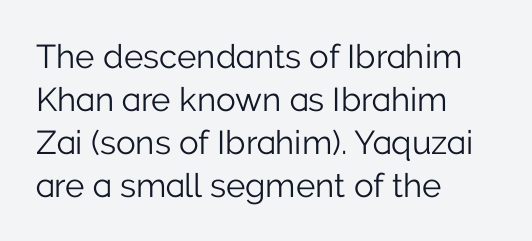
The image shows 33 px light sans-serif type, upright; set left-aligned, normal line spacing (1.3x), normal letter spacing, not underlined; low stroke contrast and a medium x-height.
